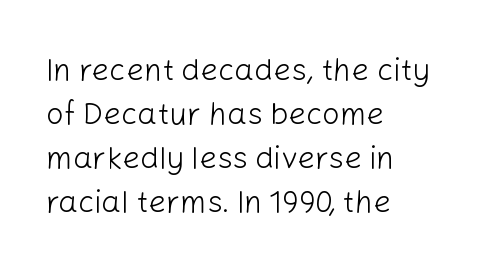
The image shows 31 px light sans-serif type, upright; set left-aligned, normal line spacing (1.42x), normal letter spacing, not underlined; low stroke contrast and a medium x-height.
